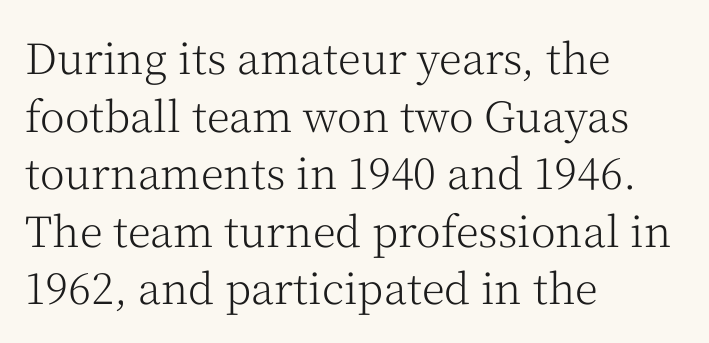
Q: Is the text bold? A: No.
Q: Is the text italic (slanted)? A: No, it is upright.
Q: Is the typeface a serif or a sans-serif typeface? A: Serif.
Q: Is the text underlined? A: No.
Q: How is the paragraph aligned? A: Left-aligned.
Q: Is the spacing between letters normal or unusually wide? A: Normal.
Q: Is the spacing between lines tight, normal or loose? A: Normal.
Q: Width (condensed, normal, or wide)? A: Normal.
Q: Stroke contrast? A: Medium.
Q: x-height? A: Medium.
Q: Monospaced? A: No.
